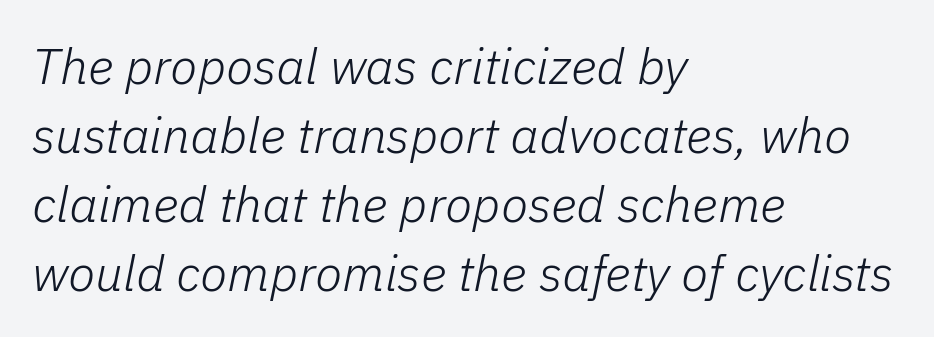
{"italic": "yes", "lean": "right", "slant_degrees": 11, "bold": "no", "weight": "light", "width": "normal", "stroke_contrast": "low", "x_height": "medium", "monospaced": "no", "underline": "no", "align": "left", "line_spacing": "normal", "line_spacing_ratio": 1.38, "letter_spacing": "normal", "letter_spacing_em": 0.0, "glyph_px": 50}
